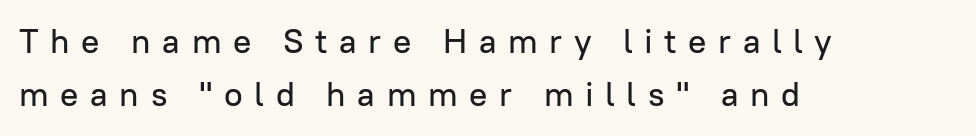
In terms of leading, this rendering sits right in the middle. Any mark beneath the type? The region is blank. Is this a sans? Yes — the strokes have no serifs. Varying glyph widths throughout — classic text-font behaviour. The compositor pushed each line to the left boundary.
